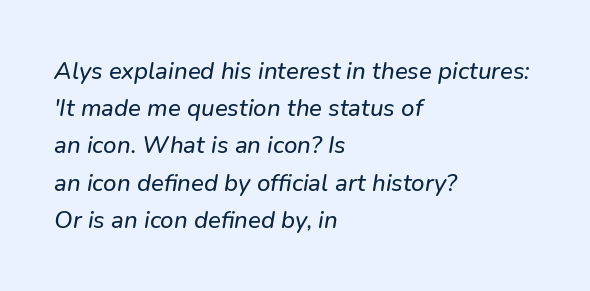
{"italic": "yes", "lean": "right", "slant_degrees": 9, "underline": "no", "align": "left", "line_spacing": "normal", "line_spacing_ratio": 1.55, "letter_spacing": "normal", "letter_spacing_em": 0.0, "glyph_px": 24}
